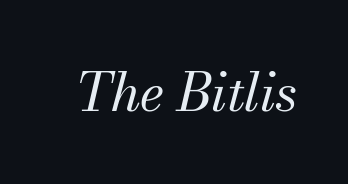
Beneath every word, the page is bare. This rendering employs a face with finishing strokes, i.e., a serif. These lines are rendered in a variable-pitch font. Standard letterfit; no display-style spreading of the glyphs.
